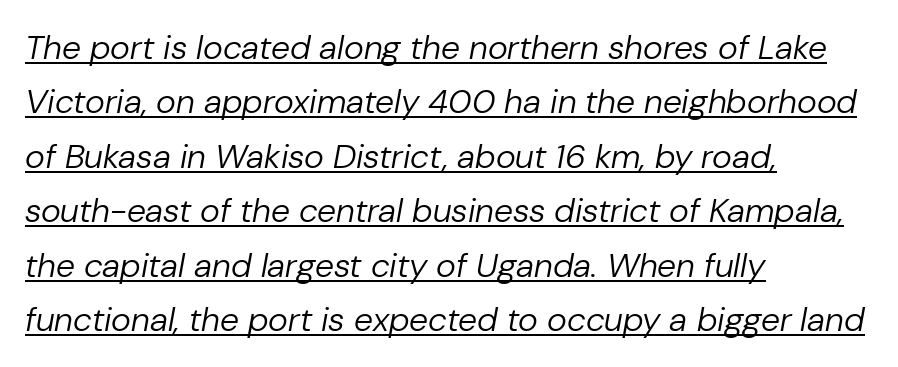
The image shows 34 px regular-weight type, italic (leaning right); set left-aligned, normal line spacing (1.6x), normal letter spacing, underlined; low stroke contrast and a medium x-height.
